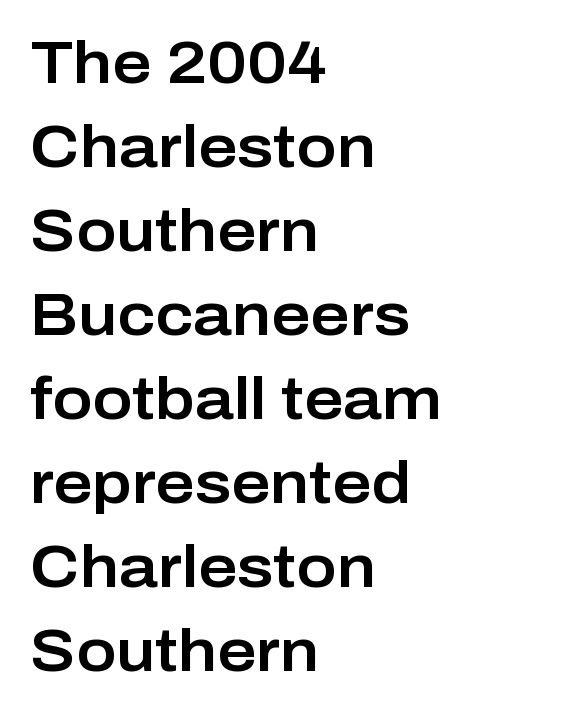
Each letter keeps its own natural width here, so spacing adapts to shape. If you drew a line through each stem, it would be perfectly vertical. Inter-character spacing is left at the font's built-in metrics. Casual observation: everything's shoved over to the left. Each row of text sits above clean, open space.
